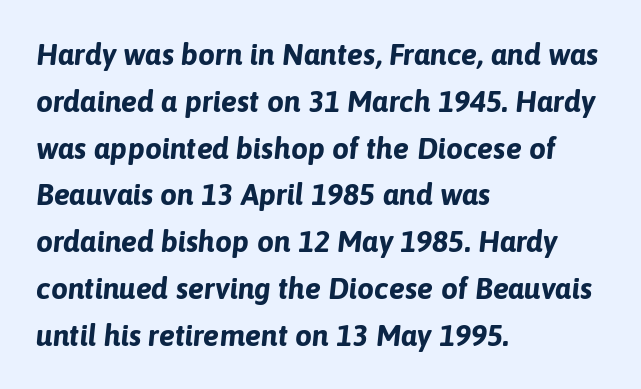
Q: Is the text bold? A: Yes.
Q: Is the text italic (slanted)? A: Yes, it leans right by about 6 degrees.
Q: Is the text underlined? A: No.
Q: How is the paragraph aligned? A: Left-aligned.
Q: Is the spacing between letters normal or unusually wide? A: Normal.
Q: Is the spacing between lines tight, normal or loose? A: Normal.
Q: Width (condensed, normal, or wide)? A: Normal.
Q: Stroke contrast? A: Low.
Q: x-height? A: Medium.
Q: Monospaced? A: No.
